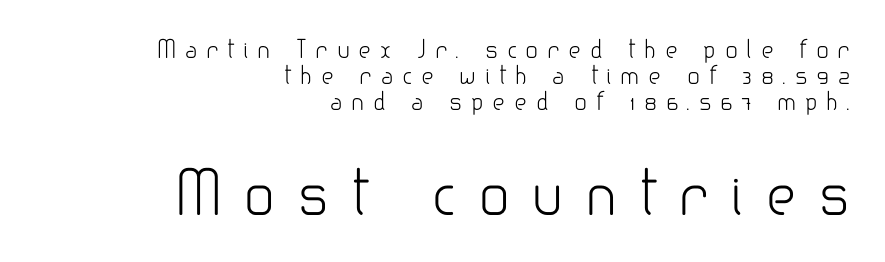
The image shows 59 px light sans-serif type, upright; set right-aligned, tight line spacing (1.08x), unusually wide letter spacing (+0.36 em), not underlined; the second (bottom) block is 2.46x larger; low stroke contrast and a small x-height.
